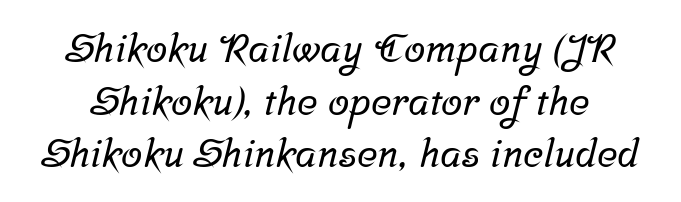
Q: Is the text underlined? A: No.
Q: Is the spacing between letters normal or unusually wide? A: Normal.
Q: Is the spacing between lines tight, normal or loose? A: Normal.
Q: Width (condensed, normal, or wide)? A: Normal.
Q: Stroke contrast? A: Low.
Q: x-height? A: Medium.
Q: Monospaced? A: No.
